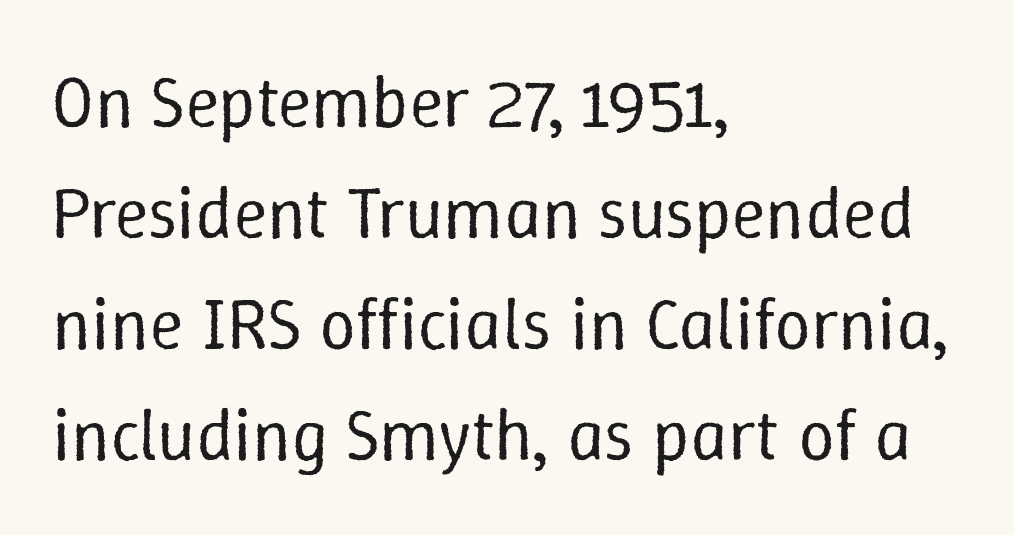
{"italic": "no", "bold": "no", "weight": "regular", "width": "normal", "stroke_contrast": "low", "x_height": "medium", "monospaced": "no", "underline": "no", "align": "left", "line_spacing": "normal", "line_spacing_ratio": 1.52, "letter_spacing": "normal", "letter_spacing_em": 0.0, "glyph_px": 73}
